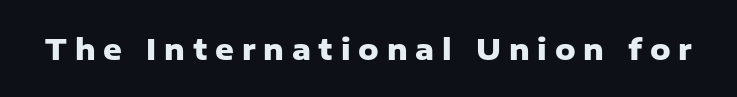
The image shows 29 px heavy sans-serif type, upright; set unusually wide letter spacing (+0.27 em), not underlined; low stroke contrast and a medium x-height.
